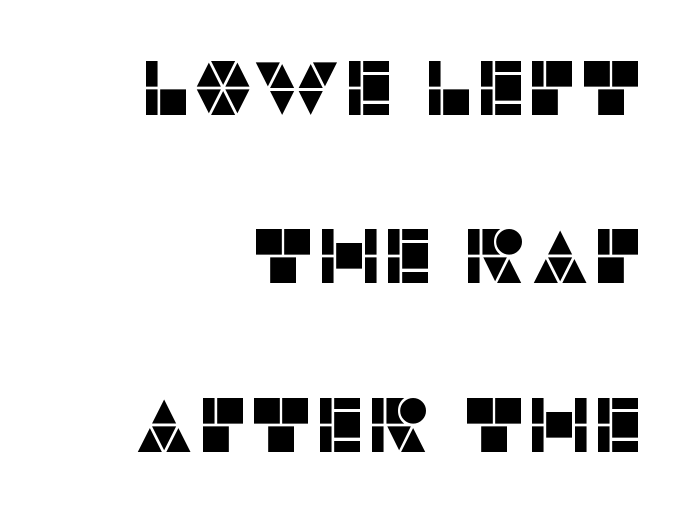
The image shows 78 px sans-serif type, upright; set right-aligned, loose line spacing (2.16x), normal letter spacing, not underlined; low stroke contrast and a large x-height.
